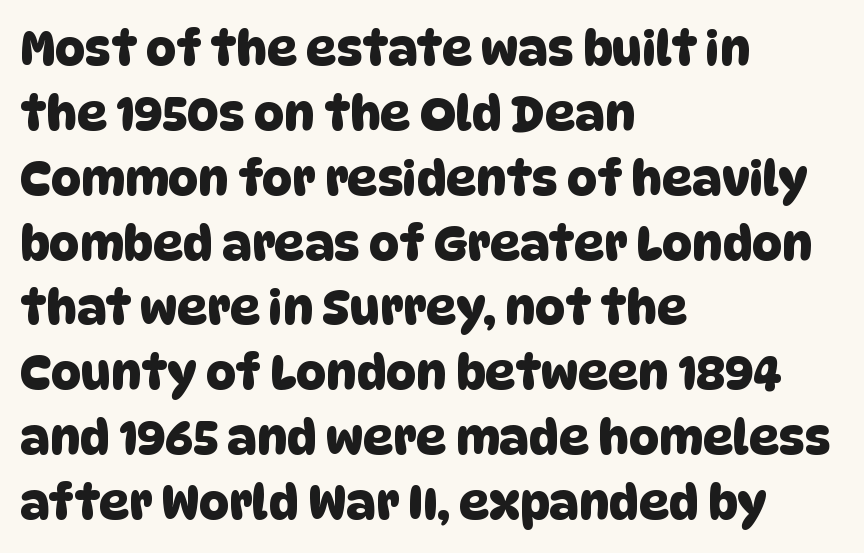
{"serif": "no", "width": "normal", "stroke_contrast": "low", "x_height": "large", "monospaced": "no", "underline": "no", "align": "left", "line_spacing": "normal", "line_spacing_ratio": 1.38, "letter_spacing": "normal", "letter_spacing_em": 0.0, "glyph_px": 47}
